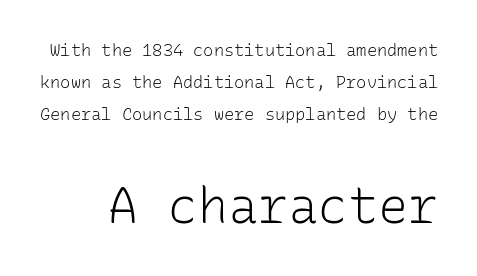
The image shows 50 px light sans-serif type, upright, monospaced; set line spacing 1.89x, normal letter spacing, not underlined; the second (bottom) block is 2.94x larger; low stroke contrast and a medium x-height.
